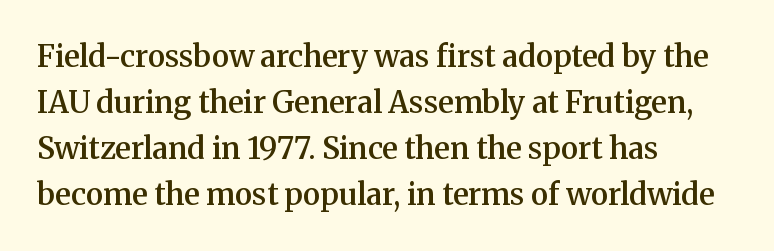
Q: Is the text bold? A: Semi-bold.
Q: Is the text italic (slanted)? A: No, it is upright.
Q: Is the typeface a serif or a sans-serif typeface? A: Serif.
Q: Is the text underlined? A: No.
Q: How is the paragraph aligned? A: Left-aligned.
Q: Is the spacing between letters normal or unusually wide? A: Normal.
Q: Is the spacing between lines tight, normal or loose? A: Normal.
Q: Width (condensed, normal, or wide)? A: Normal.
Q: Stroke contrast? A: Medium.
Q: x-height? A: Medium.
Q: Monospaced? A: No.
